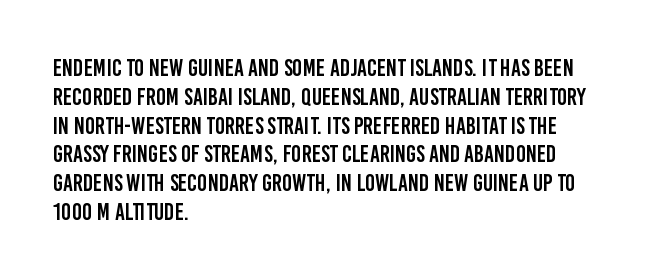
Q: Is the text italic (slanted)? A: No, it is upright.
Q: Is the text underlined? A: No.
Q: How is the paragraph aligned? A: Left-aligned.
Q: Is the spacing between letters normal or unusually wide? A: Normal.
